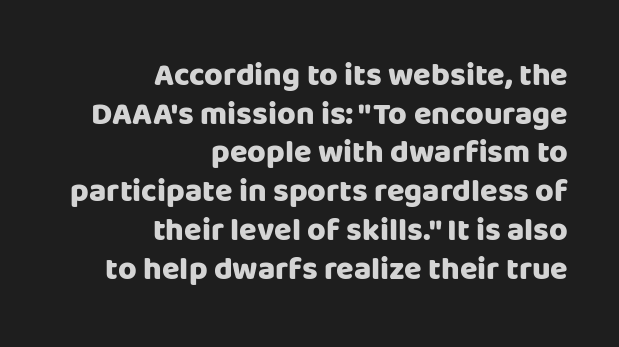
The image shows 32 px heavy sans-serif type, upright; set right-aligned, line spacing 1.21x, normal letter spacing, not underlined; low stroke contrast and a large x-height.
